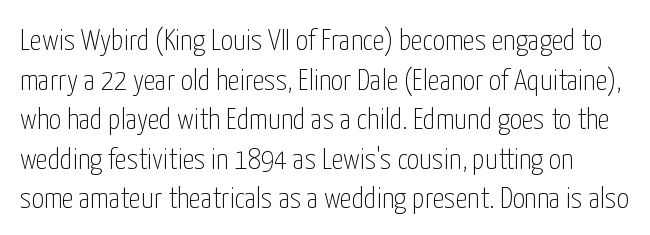
Q: Is the text bold? A: No.
Q: Is the text italic (slanted)? A: No, it is upright.
Q: Is the typeface a serif or a sans-serif typeface? A: Sans-serif.
Q: Is the text underlined? A: No.
Q: Is the spacing between letters normal or unusually wide? A: Normal.
Q: Is the spacing between lines tight, normal or loose? A: Normal.
Q: Width (condensed, normal, or wide)? A: Condensed.
Q: Stroke contrast? A: Low.
Q: x-height? A: Medium.
Q: Monospaced? A: No.
